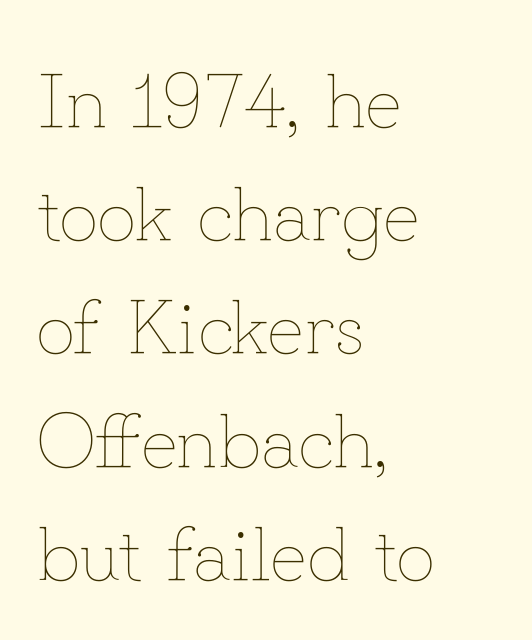
{"italic": "no", "bold": "no", "weight": "thin", "width": "normal", "stroke_contrast": "low", "x_height": "small", "monospaced": "no", "underline": "no", "align": "left", "line_spacing": "normal", "line_spacing_ratio": 1.47, "letter_spacing": "normal", "letter_spacing_em": 0.0, "glyph_px": 77}
